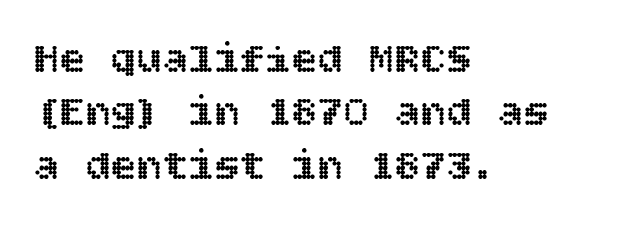
Q: Is the text italic (slanted)? A: No, it is upright.
Q: Is the text underlined? A: No.
Q: How is the paragraph aligned? A: Left-aligned.
Q: Is the spacing between letters normal or unusually wide? A: Normal.
Q: Width (condensed, normal, or wide)? A: Normal.
Q: x-height? A: Large.
